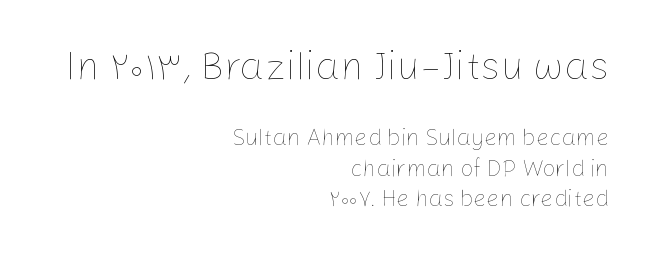
Q: Is the text bold? A: No.
Q: Is the text italic (slanted)? A: No, it is upright.
Q: Is the text underlined? A: No.
Q: How is the paragraph aligned? A: Right-aligned.
Q: Is the spacing between letters normal or unusually wide? A: Normal.
Q: Is the spacing between lines tight, normal or loose? A: Normal.
Q: Which block of text is set in a larger size, the first (top) or the second (bottom)? A: The first (top) one.
Q: Width (condensed, normal, or wide)? A: Normal.
Q: Stroke contrast? A: Low.
Q: x-height? A: Medium.
Q: Monospaced? A: No.
